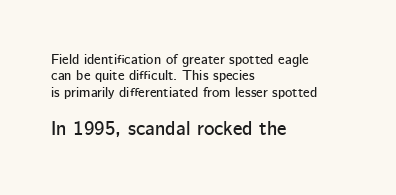
Q: Is the text italic (slanted)? A: No, it is upright.
Q: Is the text underlined? A: No.
Q: How is the paragraph aligned? A: Left-aligned.
Q: Is the spacing between letters normal or unusually wide? A: Normal.
Q: Which block of text is set in a larger size, the first (top) or the second (bottom)? A: The second (bottom) one.
